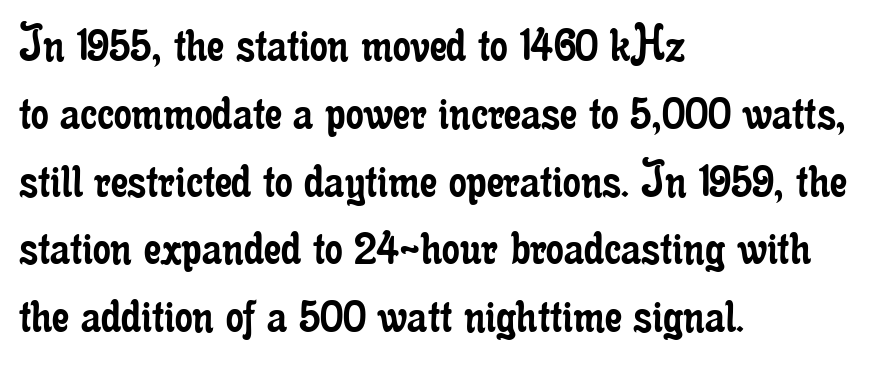
{"serif": "yes", "italic": "no", "bold": "no", "weight": "regular", "width": "condensed", "stroke_contrast": "low", "x_height": "small", "monospaced": "no", "underline": "no", "align": "left", "line_spacing_ratio": 1.21, "letter_spacing": "normal", "letter_spacing_em": 0.0, "glyph_px": 56}
